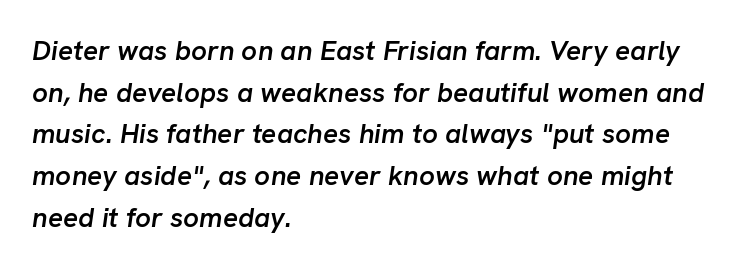
The image shows 28 px semibold type, italic (leaning right); set left-aligned, normal line spacing (1.49x), normal letter spacing, not underlined; low stroke contrast and a medium x-height.
